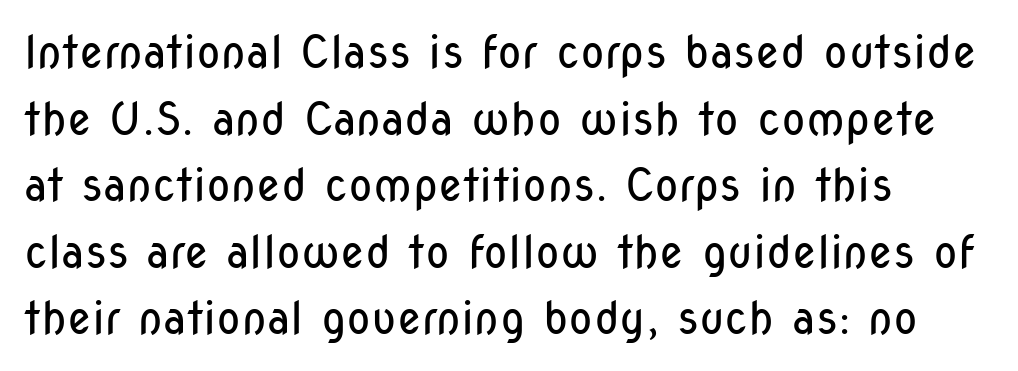
The image shows 45 px regular-weight, condensed sans-serif type, upright; set left-aligned, normal line spacing (1.48x), normal letter spacing, not underlined; low stroke contrast and a medium x-height.
